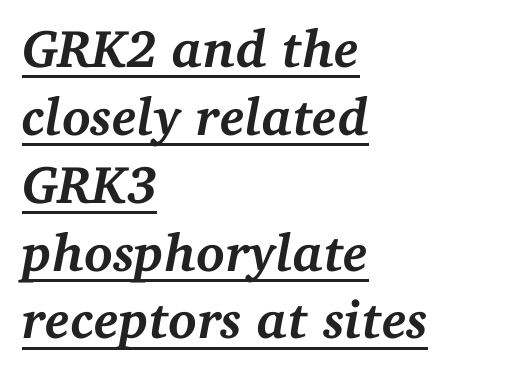
{"serif": "yes", "italic": "yes", "lean": "right", "slant_degrees": 11, "bold": "yes", "weight": "semibold", "width": "normal", "stroke_contrast": "medium", "x_height": "medium", "monospaced": "no", "underline": "yes", "align": "left", "line_spacing": "normal", "line_spacing_ratio": 1.28, "letter_spacing": "normal", "letter_spacing_em": 0.0, "glyph_px": 53}
